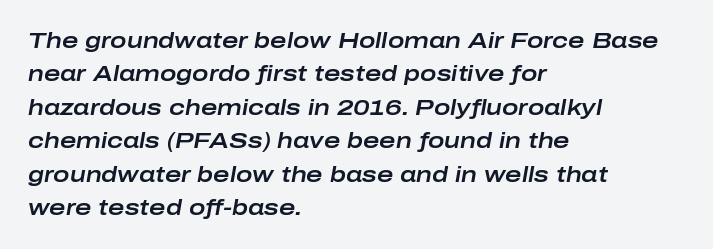
The image shows 22 px text type, italic (leaning right); set left-aligned, normal line spacing (1.52x), normal letter spacing, not underlined.
